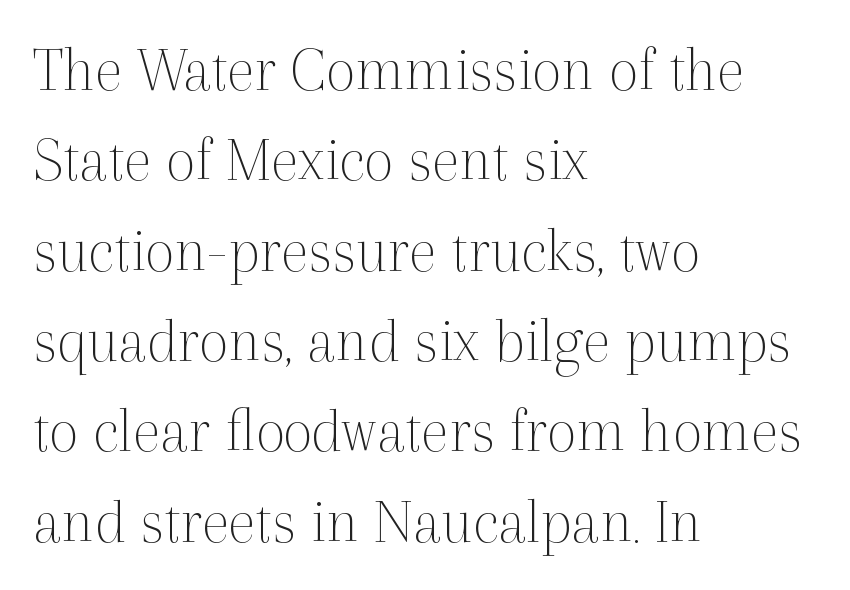
{"serif": "yes", "italic": "no", "bold": "no", "weight": "thin", "width": "normal", "x_height": "medium", "monospaced": "no", "underline": "no", "align": "left", "line_spacing": "normal", "line_spacing_ratio": 1.39, "letter_spacing": "normal", "letter_spacing_em": 0.0, "glyph_px": 65}
